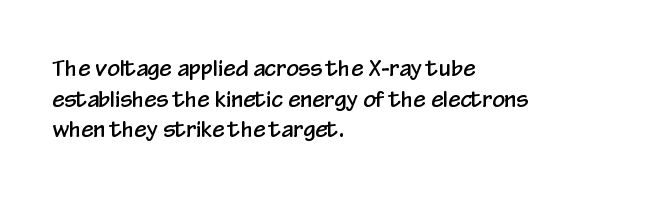
The image shows 22 px text type, upright; set left-aligned, normal line spacing (1.39x), normal letter spacing, not underlined.
